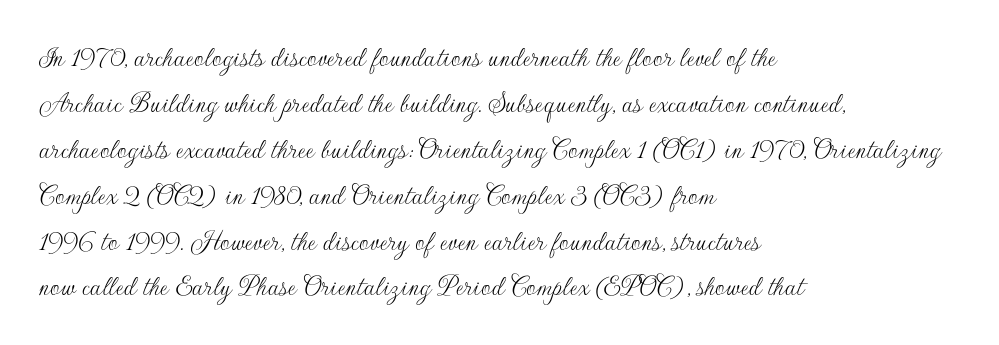
{"serif": "no", "bold": "no", "weight": "thin", "width": "normal", "stroke_contrast": "low", "x_height": "small", "monospaced": "no", "underline": "no", "align": "left", "line_spacing": "normal", "line_spacing_ratio": 1.53, "letter_spacing": "normal", "letter_spacing_em": 0.0, "glyph_px": 30}
